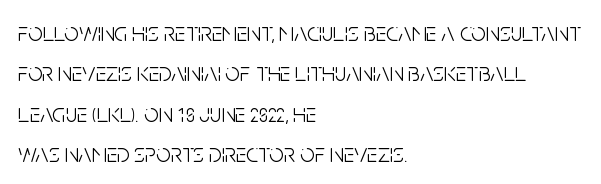
{"italic": "no", "bold": "no", "underline": "no", "align": "left", "line_spacing": "normal", "line_spacing_ratio": 1.55, "letter_spacing": "normal", "letter_spacing_em": 0.0, "glyph_px": 26}
